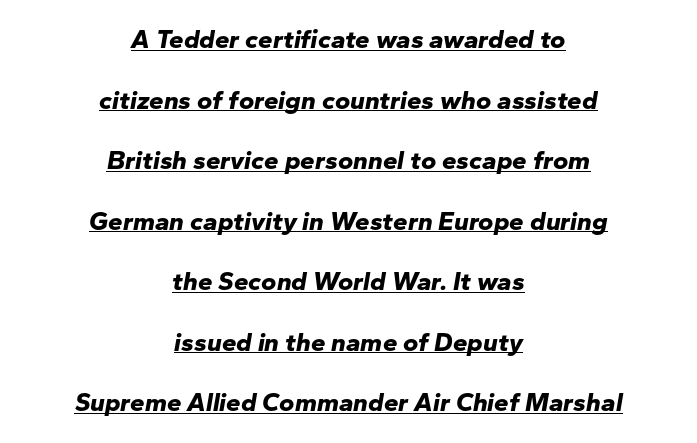
The whole block is typeset with a tilt. Pretty heavy lettering here — definitely bold. Nobody touched the tracking dial on this one. One glance says open: line gaps are wider than usual.
